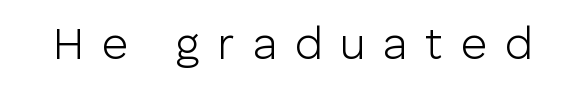
Q: Is the text bold? A: No.
Q: Is the text italic (slanted)? A: No, it is upright.
Q: Is the typeface a serif or a sans-serif typeface? A: Sans-serif.
Q: Is the text underlined? A: No.
Q: Is the spacing between letters normal or unusually wide? A: Unusually wide.
Q: Width (condensed, normal, or wide)? A: Normal.
Q: Stroke contrast? A: Low.
Q: x-height? A: Medium.
Q: Monospaced? A: No.
